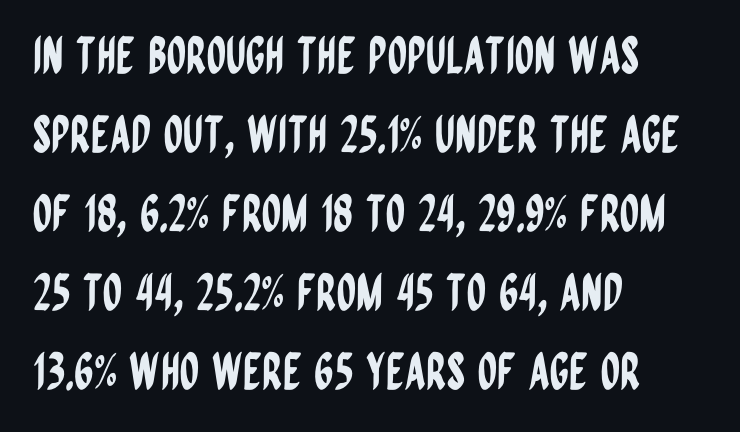
The image shows 50 px condensed sans-serif type, upright; set left-aligned, normal line spacing (1.58x), normal letter spacing, not underlined; low stroke contrast and a large x-height.
